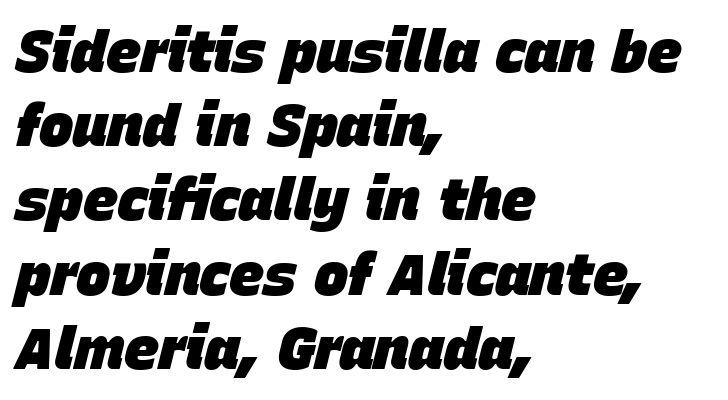
The image shows 58 px heavy type, italic (leaning right); set left-aligned, normal line spacing (1.28x), normal letter spacing, not underlined; low stroke contrast and a large x-height.
